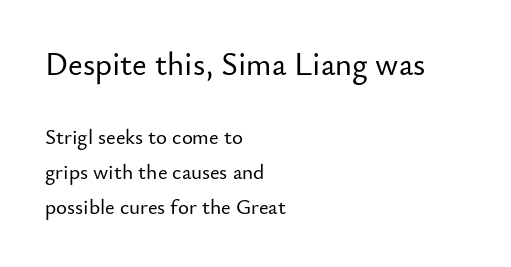
Q: Is the text italic (slanted)? A: No, it is upright.
Q: Is the typeface a serif or a sans-serif typeface? A: Sans-serif.
Q: Is the text underlined? A: No.
Q: How is the paragraph aligned? A: Left-aligned.
Q: Is the spacing between letters normal or unusually wide? A: Normal.
Q: Is the spacing between lines tight, normal or loose? A: Normal.
Q: Which block of text is set in a larger size, the first (top) or the second (bottom)? A: The first (top) one.
Q: Width (condensed, normal, or wide)? A: Normal.
Q: Stroke contrast? A: Low.
Q: x-height? A: Small.
Q: Monospaced? A: No.
